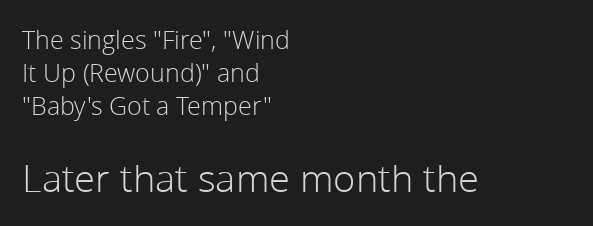
A typesetter would mark this as roman, not italic. Think of a printed novel: that variable character pitch is what you see here. Bold? No — there's no thickening of the strokes. Which chunk is bigger? The second one — the bottom block dwarfs the top. Each new line begins a customary step beneath the previous one.
